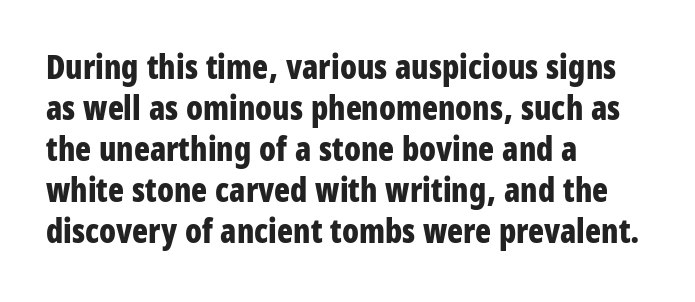
Q: Is the text bold? A: Yes.
Q: Is the text italic (slanted)? A: No, it is upright.
Q: Is the typeface a serif or a sans-serif typeface? A: Sans-serif.
Q: Is the text underlined? A: No.
Q: How is the paragraph aligned? A: Left-aligned.
Q: Is the spacing between letters normal or unusually wide? A: Normal.
Q: Width (condensed, normal, or wide)? A: Condensed.
Q: Stroke contrast? A: Low.
Q: x-height? A: Large.
Q: Monospaced? A: No.
